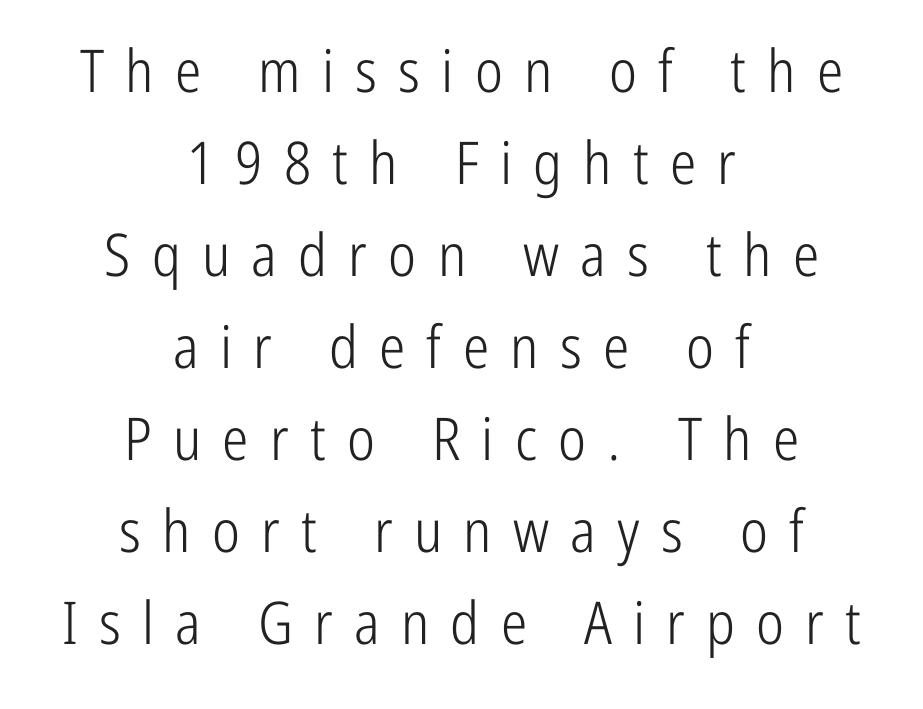
Posture: vertical. In terms of leading, this rendering sits right in the middle. Neither beginnings nor endings align; midpoints do. Here the glyphs are tracked loosely, breaking word shapes into spaced letters. Each stroke keeps to a modest, everyday thickness or less.
